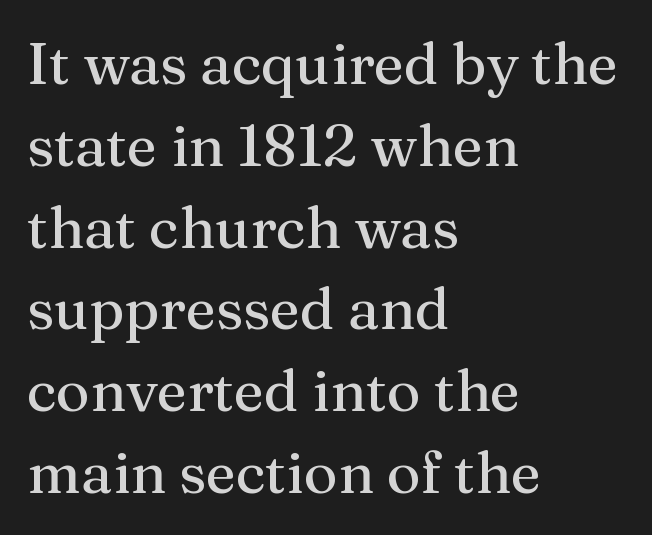
{"serif": "yes", "italic": "no", "width": "normal", "stroke_contrast": "medium", "x_height": "medium", "monospaced": "no", "underline": "no", "align": "left", "line_spacing": "normal", "line_spacing_ratio": 1.41, "letter_spacing": "normal", "letter_spacing_em": 0.0, "glyph_px": 58}
